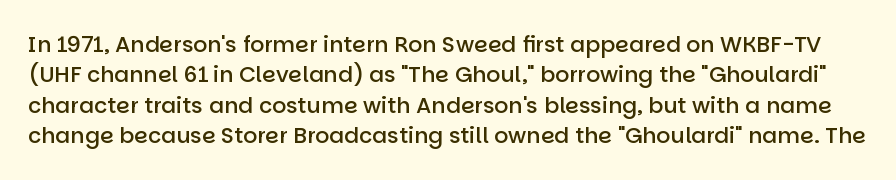
Successive baselines arrive at the customary interval. The strip under each line holds only bare page. Italic: no, the glyphs are upright roman. The line texture is even and compact thanks to regular tracking.
